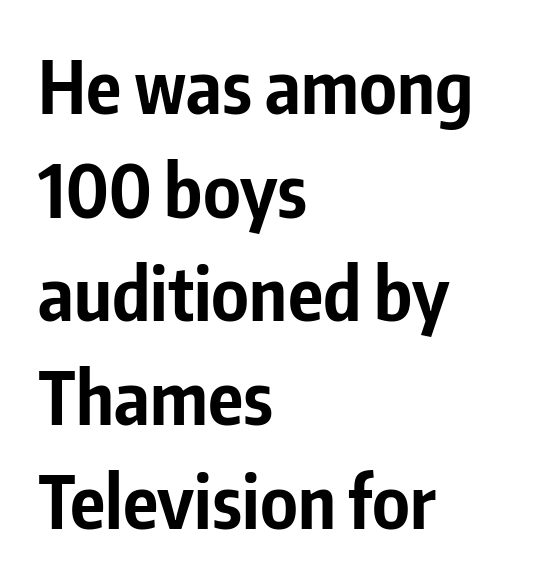
{"serif": "no", "italic": "no", "bold": "yes", "weight": "bold", "width": "condensed", "stroke_contrast": "low", "x_height": "medium", "monospaced": "no", "underline": "no", "align": "left", "line_spacing": "normal", "line_spacing_ratio": 1.42, "letter_spacing": "normal", "letter_spacing_em": 0.0, "glyph_px": 73}
